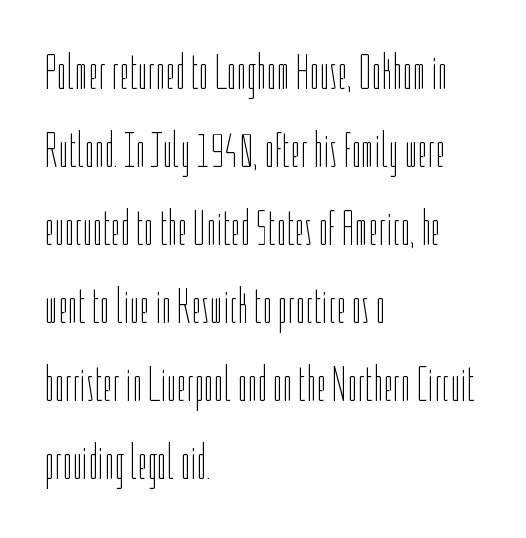
{"italic": "no", "bold": "no", "weight": "thin", "width": "condensed", "stroke_contrast": "low", "x_height": "medium", "monospaced": "no", "underline": "no", "align": "left", "line_spacing": "normal", "line_spacing_ratio": 1.56, "letter_spacing": "normal", "letter_spacing_em": 0.0, "glyph_px": 50}
